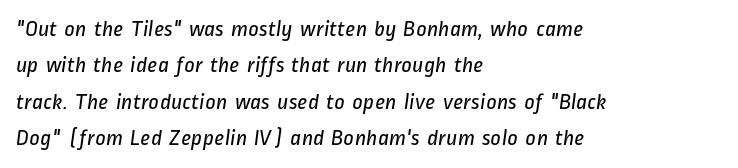
Q: Is the text bold? A: No.
Q: Is the text underlined? A: No.
Q: How is the paragraph aligned? A: Left-aligned.
Q: Is the spacing between letters normal or unusually wide? A: Normal.
Q: Is the spacing between lines tight, normal or loose? A: Normal.
